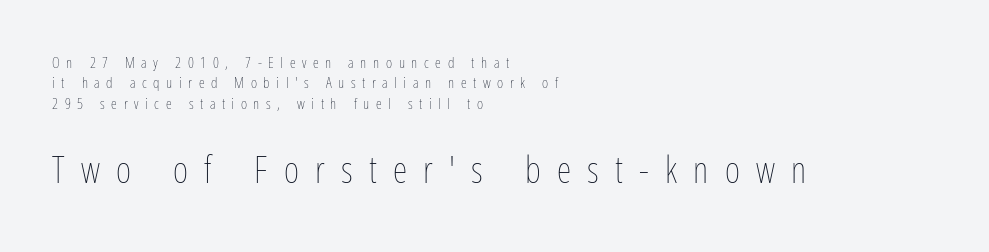
The image shows 37 px thin, condensed type, upright; set left-aligned, normal line spacing (1.36x), unusually wide letter spacing (+0.44 em), not underlined; the second (bottom) block is 2.47x larger; low stroke contrast and a medium x-height.
